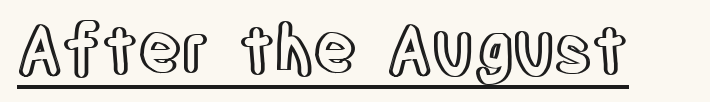
{"italic": "no", "width": "condensed", "x_height": "large", "monospaced": "no", "underline": "yes", "letter_spacing": "normal", "letter_spacing_em": 0.0, "glyph_px": 67}
